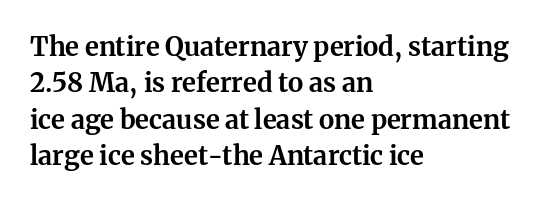
{"italic": "no", "bold": "yes", "underline": "no", "align": "left", "line_spacing": "normal", "line_spacing_ratio": 1.4, "letter_spacing": "normal", "letter_spacing_em": 0.0, "glyph_px": 26}
